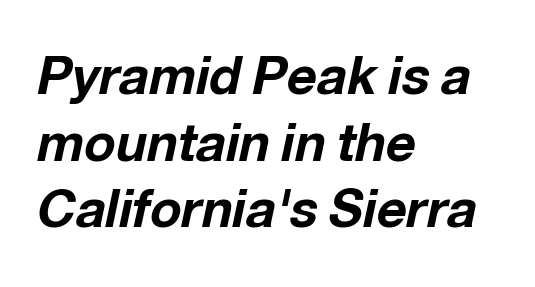
{"italic": "yes", "lean": "right", "slant_degrees": 12, "bold": "yes", "weight": "bold", "width": "normal", "stroke_contrast": "low", "x_height": "medium", "monospaced": "no", "underline": "no", "align": "left", "line_spacing": "normal", "line_spacing_ratio": 1.28, "letter_spacing": "normal", "letter_spacing_em": 0.0, "glyph_px": 52}
